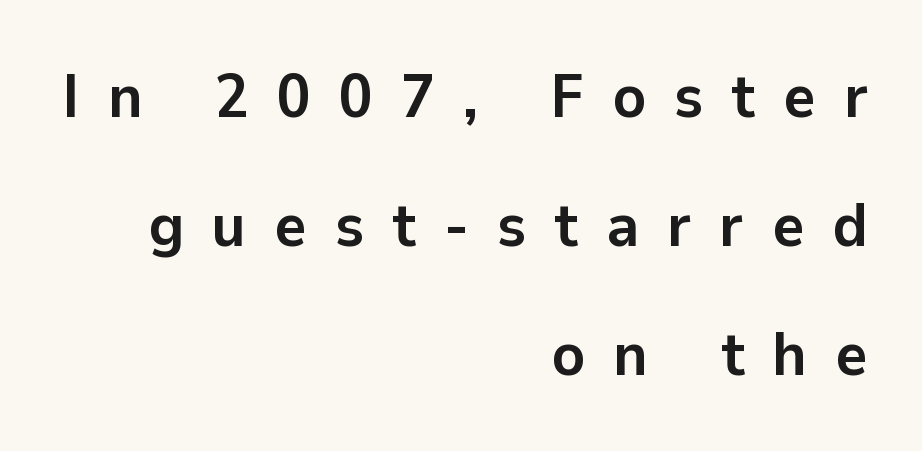
The image shows 62 px semibold sans-serif type, upright; set right-aligned, loose line spacing (2.08x), unusually wide letter spacing (+0.45 em), not underlined; low stroke contrast and a medium x-height.
